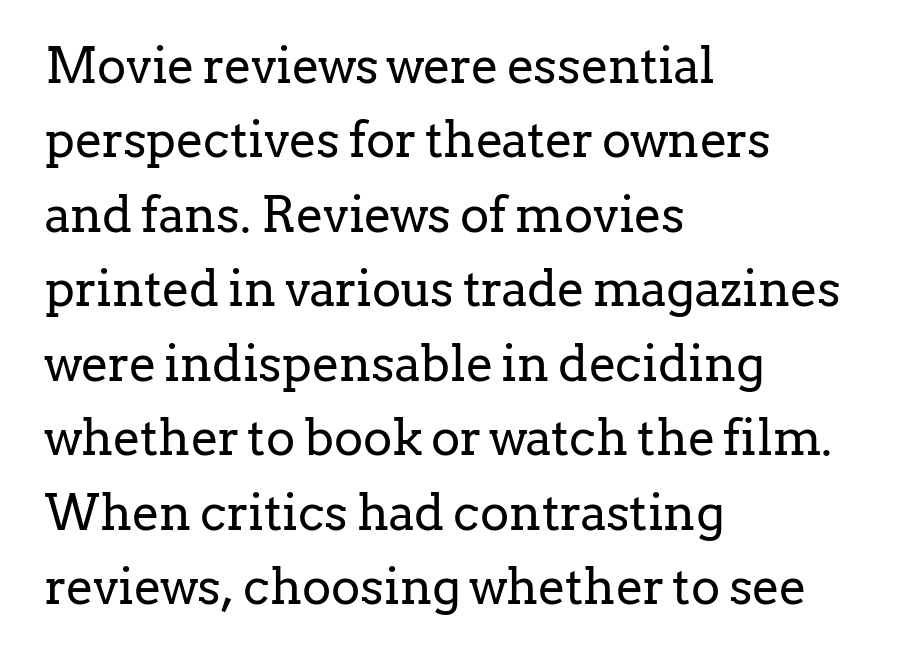
The typeface chosen for these lines features serifs. Stroke mass is kept to a normal reading level or below. Compared with a centered layout, this one pins lines to the left instead. Each word holds together tightly as a unit, with standard inter-letter gaps. Do the characters align in a grid? No, the font is proportional.
